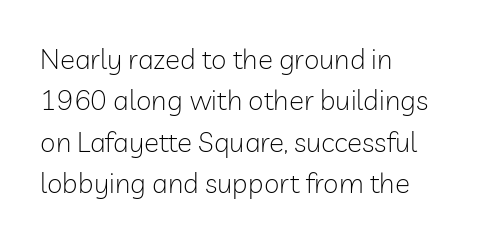
A light-to-regular cut is what we see here. To sum up the face: it is a sans, with no serifs. Looks like regular typesetting: each glyph gets only the width it needs. Unlike italic type, these characters show no tilt at all.
